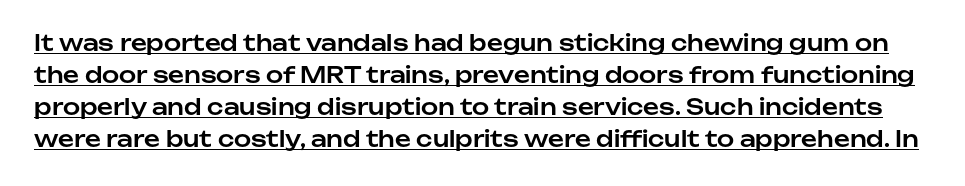
{"italic": "no", "underline": "yes", "line_spacing": "normal", "line_spacing_ratio": 1.46, "letter_spacing": "normal", "letter_spacing_em": 0.0, "glyph_px": 22}
